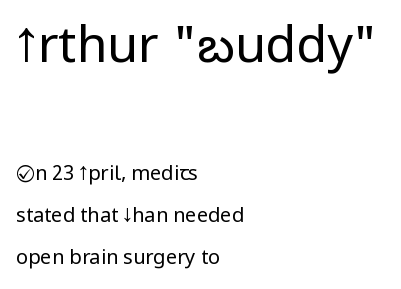
The image shows 50 px regular-weight, condensed sans-serif type, upright; set left-aligned, loose line spacing (2.1x), normal letter spacing, not underlined; the first (top) block is 2.5x larger; low stroke contrast.
